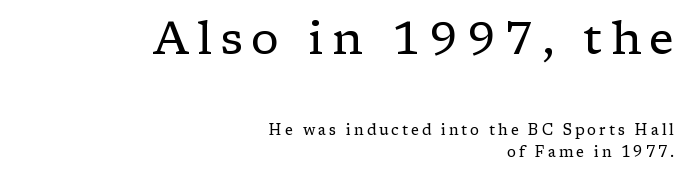
{"serif": "yes", "italic": "no", "bold": "no", "weight": "regular", "width": "normal", "stroke_contrast": "low", "x_height": "medium", "monospaced": "no", "underline": "no", "align": "right", "line_spacing": "normal", "line_spacing_ratio": 1.45, "larger_block": "first", "size_ratio": 3.07, "glyph_px": 46}
